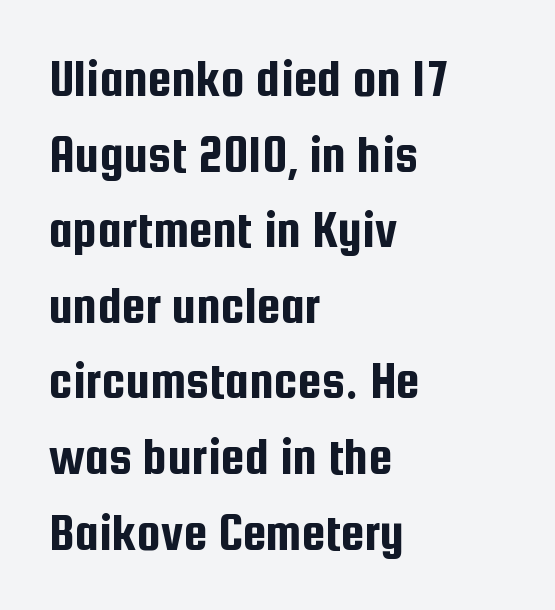
The image shows 54 px condensed sans-serif type, upright; set left-aligned, normal line spacing (1.4x), normal letter spacing, not underlined; low stroke contrast and a medium x-height.
